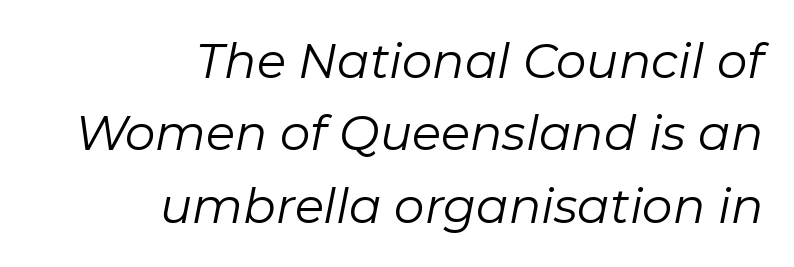
Q: Is the text bold? A: No.
Q: Is the text italic (slanted)? A: Yes, it leans right by about 11 degrees.
Q: Is the text underlined? A: No.
Q: How is the paragraph aligned? A: Right-aligned.
Q: Is the spacing between letters normal or unusually wide? A: Normal.
Q: Is the spacing between lines tight, normal or loose? A: Normal.
Q: Width (condensed, normal, or wide)? A: Normal.
Q: Stroke contrast? A: Low.
Q: x-height? A: Medium.
Q: Monospaced? A: No.
